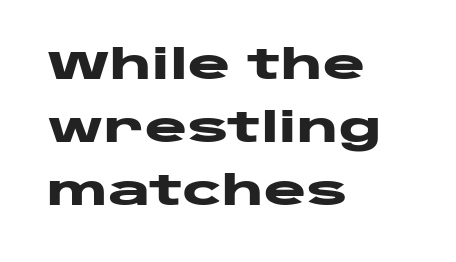
Note: no serifs on the glyphs. Leftover space on each line is placed entirely after the last word. Line spacing here is normal. Clear beneath every line of the passage.
